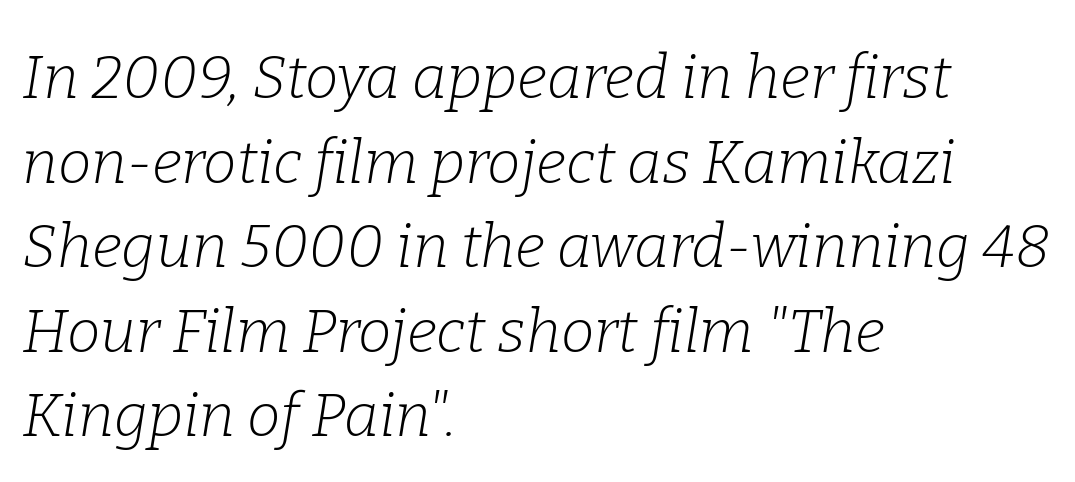
Q: Is the text bold? A: No.
Q: Is the text italic (slanted)? A: Yes, it leans right by about 9 degrees.
Q: Is the typeface a serif or a sans-serif typeface? A: Serif.
Q: Is the text underlined? A: No.
Q: How is the paragraph aligned? A: Left-aligned.
Q: Is the spacing between letters normal or unusually wide? A: Normal.
Q: Is the spacing between lines tight, normal or loose? A: Normal.
Q: Width (condensed, normal, or wide)? A: Normal.
Q: Stroke contrast? A: Low.
Q: x-height? A: Medium.
Q: Monospaced? A: No.
